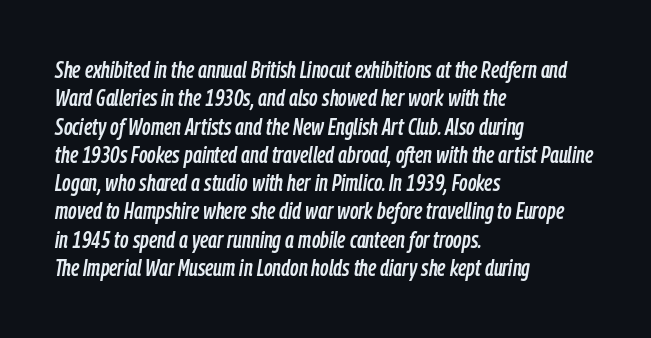
Q: Is the text italic (slanted)? A: Yes, it leans right by about 9 degrees.
Q: Is the text underlined? A: No.
Q: How is the paragraph aligned? A: Left-aligned.
Q: Is the spacing between letters normal or unusually wide? A: Normal.
